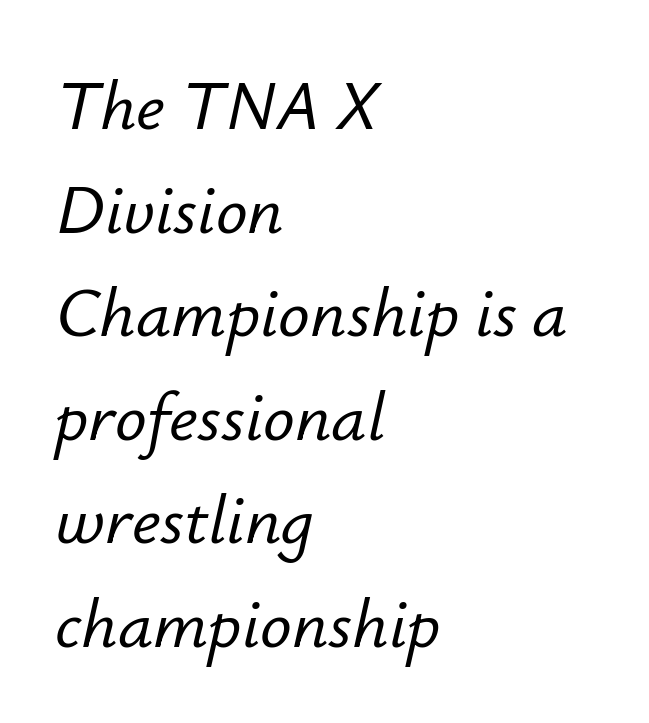
The text carries the slant typical of an italic or oblique font. The face used here is rendered with its standard letterfit. Decoration check: the copy has no underline. The rendering uses a moderate line-height, typical for paragraphs. Compared with a centered layout, this one pins lines to the left instead. These lines are rendered in a variable-pitch font.
